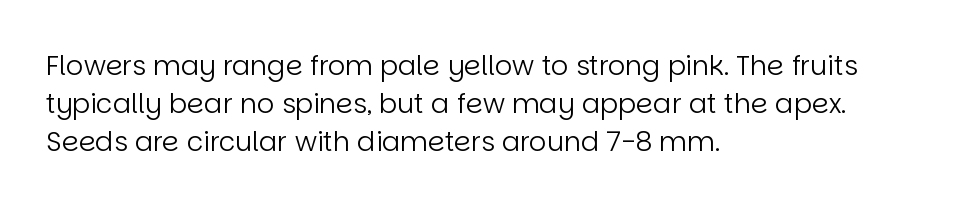
{"italic": "no", "bold": "no", "underline": "no", "align": "left", "line_spacing": "normal", "line_spacing_ratio": 1.41, "letter_spacing": "normal", "letter_spacing_em": 0.0, "glyph_px": 27}
